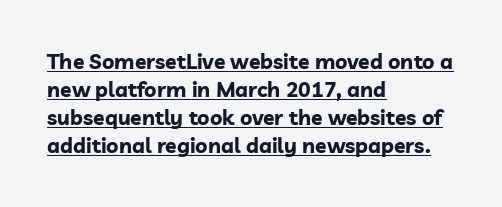
The image shows 21 px bold type, upright; set left-aligned, normal line spacing (1.34x), normal letter spacing, underlined.
